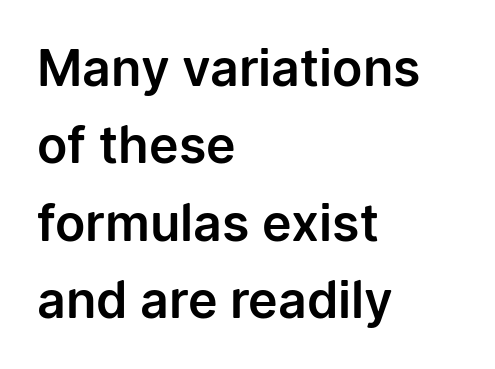
Q: Is the text italic (slanted)? A: No, it is upright.
Q: Is the typeface a serif or a sans-serif typeface? A: Sans-serif.
Q: Is the text underlined? A: No.
Q: How is the paragraph aligned? A: Left-aligned.
Q: Is the spacing between letters normal or unusually wide? A: Normal.
Q: Is the spacing between lines tight, normal or loose? A: Normal.
Q: Width (condensed, normal, or wide)? A: Normal.
Q: Stroke contrast? A: Low.
Q: x-height? A: Medium.
Q: Monospaced? A: No.
